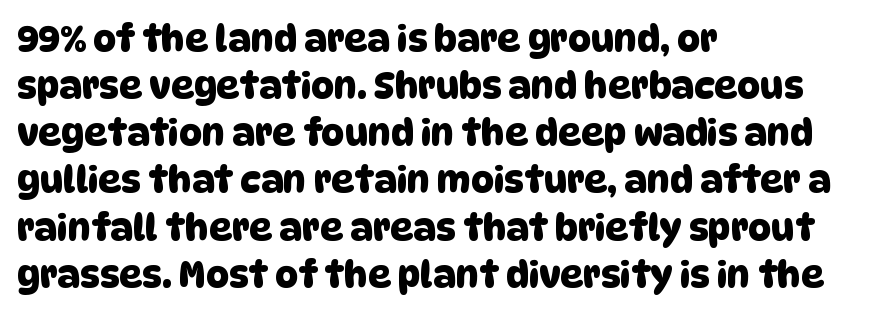
The image shows 36 px sans-serif type; set left-aligned, normal line spacing (1.31x), normal letter spacing, not underlined; low stroke contrast and a large x-height.
